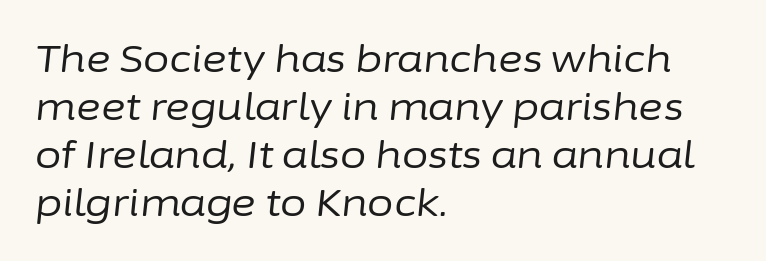
The image shows 38 px regular-weight type, italic (leaning right); set left-aligned, normal line spacing (1.26x), normal letter spacing, not underlined; low stroke contrast and a medium x-height.
